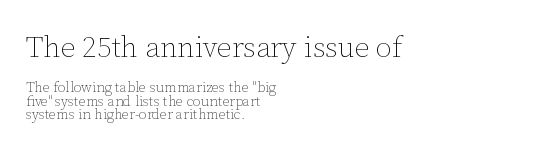
Top chunk: large. Bottom chunk: small. The strokes are not fattened; the text isn't bold. The baseline area is clear. When letters stand straight like this, we call the style roman or upright. Tightly led — the rows are bunched.
